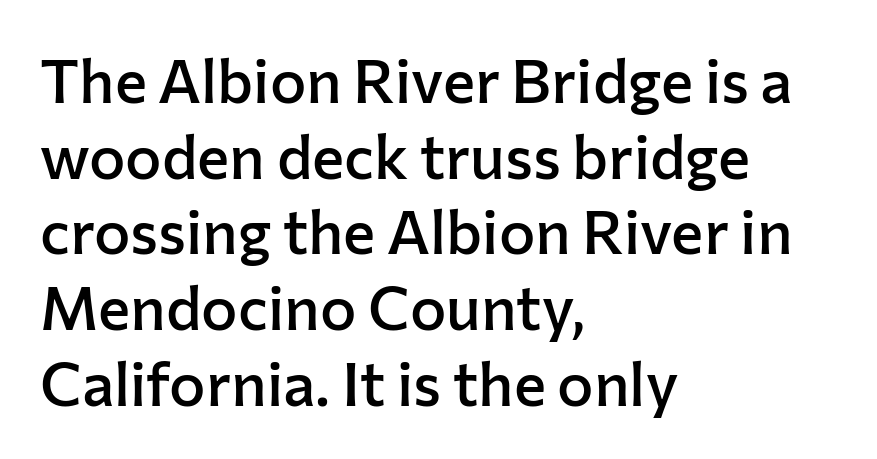
Q: Is the text bold? A: Semi-bold.
Q: Is the text italic (slanted)? A: No, it is upright.
Q: Is the typeface a serif or a sans-serif typeface? A: Sans-serif.
Q: Is the text underlined? A: No.
Q: How is the paragraph aligned? A: Left-aligned.
Q: Is the spacing between letters normal or unusually wide? A: Normal.
Q: Width (condensed, normal, or wide)? A: Normal.
Q: Stroke contrast? A: Low.
Q: x-height? A: Medium.
Q: Monospaced? A: No.
